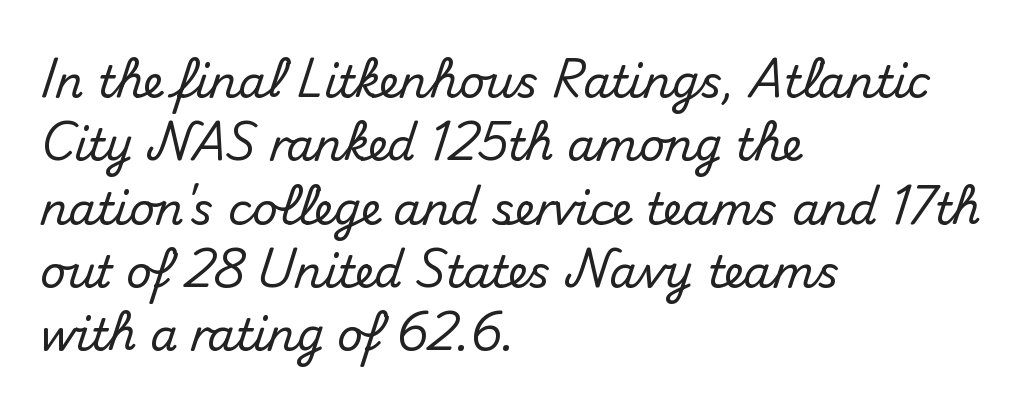
{"serif": "no", "width": "normal", "stroke_contrast": "medium", "x_height": "small", "monospaced": "no", "underline": "no", "align": "left", "line_spacing": "normal", "line_spacing_ratio": 1.44, "letter_spacing": "normal", "letter_spacing_em": 0.0, "glyph_px": 44}
